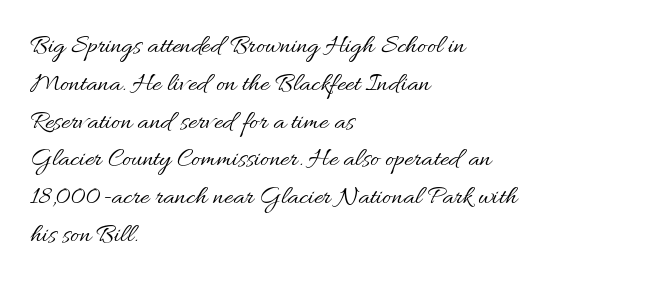
Short note: letters normally spaced. These lines are set flush left with a ragged right edge. The passage shown is not bold in any degree. Rows of type keep a routine distance in the vertical direction.
